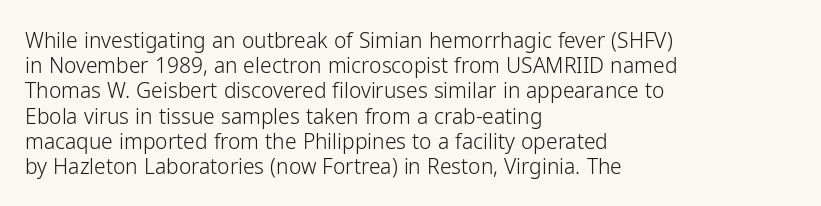
Q: Is the text bold? A: No.
Q: Is the text italic (slanted)? A: No, it is upright.
Q: Is the text underlined? A: No.
Q: How is the paragraph aligned? A: Left-aligned.
Q: Is the spacing between letters normal or unusually wide? A: Normal.
